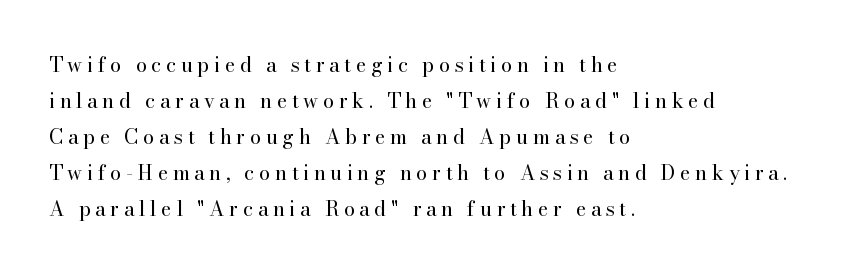
Q: Is the text bold? A: No.
Q: Is the text italic (slanted)? A: No, it is upright.
Q: Is the text underlined? A: No.
Q: How is the paragraph aligned? A: Left-aligned.
Q: Is the spacing between letters normal or unusually wide? A: Unusually wide.
